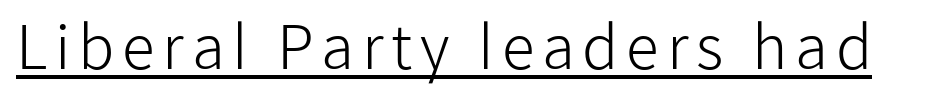
Q: Is the text bold? A: No.
Q: Is the text italic (slanted)? A: No, it is upright.
Q: Is the typeface a serif or a sans-serif typeface? A: Sans-serif.
Q: Is the text underlined? A: Yes.
Q: Width (condensed, normal, or wide)? A: Normal.
Q: Stroke contrast? A: Low.
Q: x-height? A: Medium.
Q: Monospaced? A: No.
